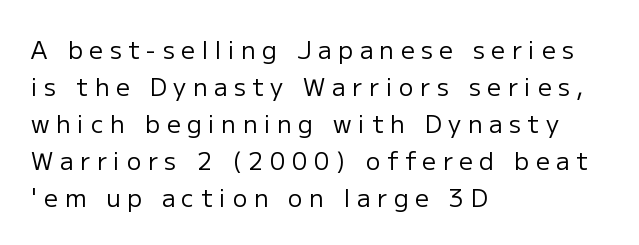
The image shows 24 px text type, upright; set left-aligned, normal line spacing (1.54x), unusually wide letter spacing (+0.28 em), not underlined.
